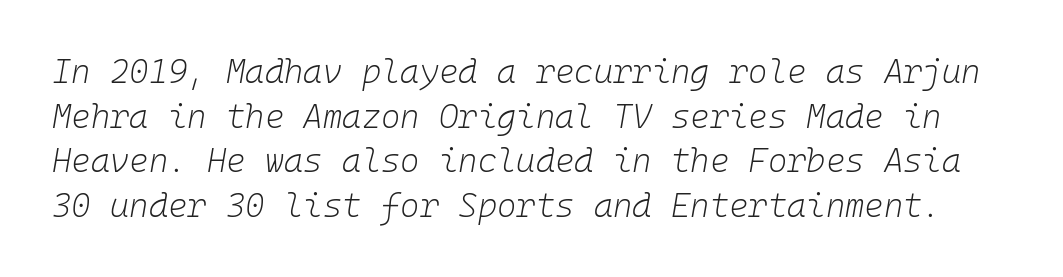
{"italic": "yes", "lean": "right", "slant_degrees": 10, "bold": "no", "weight": "light", "width": "normal", "stroke_contrast": "low", "x_height": "medium", "monospaced": "yes", "underline": "no", "line_spacing": "normal", "line_spacing_ratio": 1.35, "letter_spacing": "normal", "letter_spacing_em": 0.0, "glyph_px": 33}
